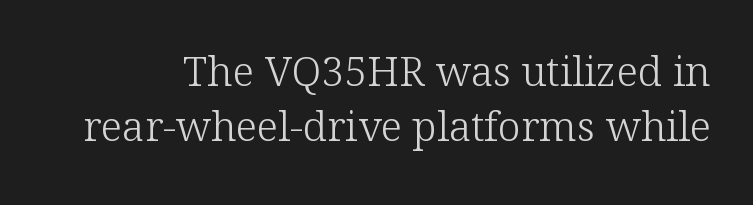
The image shows 41 px light serif type, upright; set normal line spacing (1.34x), normal letter spacing, not underlined; low stroke contrast and a medium x-height.
